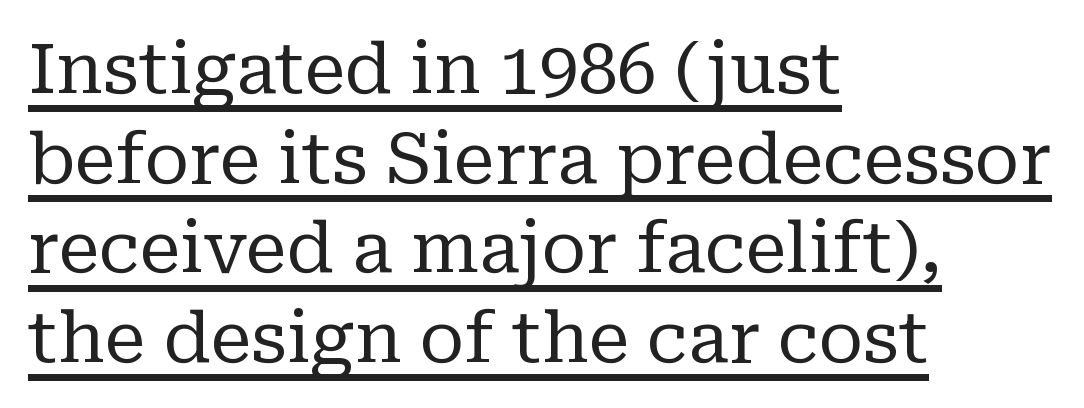
This is not heavy type; no bold has been used. How would I describe the line gaps? Plain and ordinary. The face used here is proportionally spaced, like ordinary book or web type. Rendered with straight, roman letterforms. How are the letters spaced? Ordinarily, with no added tracking.
